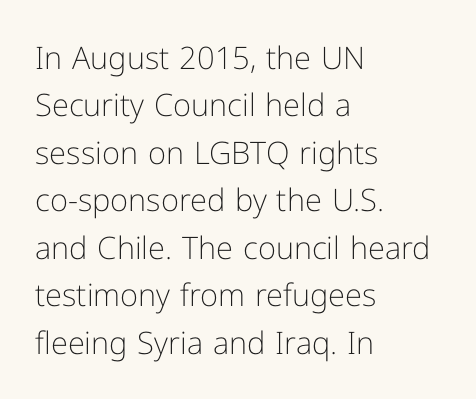
The space directly below the letters is spotless. Regular leading. The font sits on the lighter half of the weight spectrum, regular included. The letters stand straight up with perfectly vertical stems.
